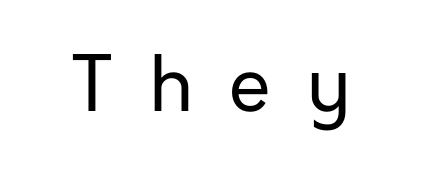
Look at the tracking — it's clearly loosened, letters drifting apart. Honestly, there is no underline to notice here at all. The text was rendered using a sans face with plain stroke endings. The strokes are not fattened; the text isn't bold.
